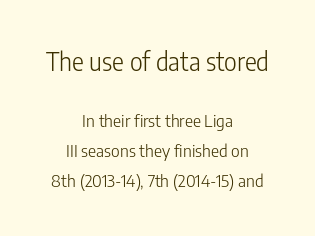
The strokes are not fattened; the text isn't bold. Does extra space separate the letters? No, they use regular spacing. Does the bottom block carry the larger type? No, the top block does. The typography opts for an upright posture over an oblique one.
